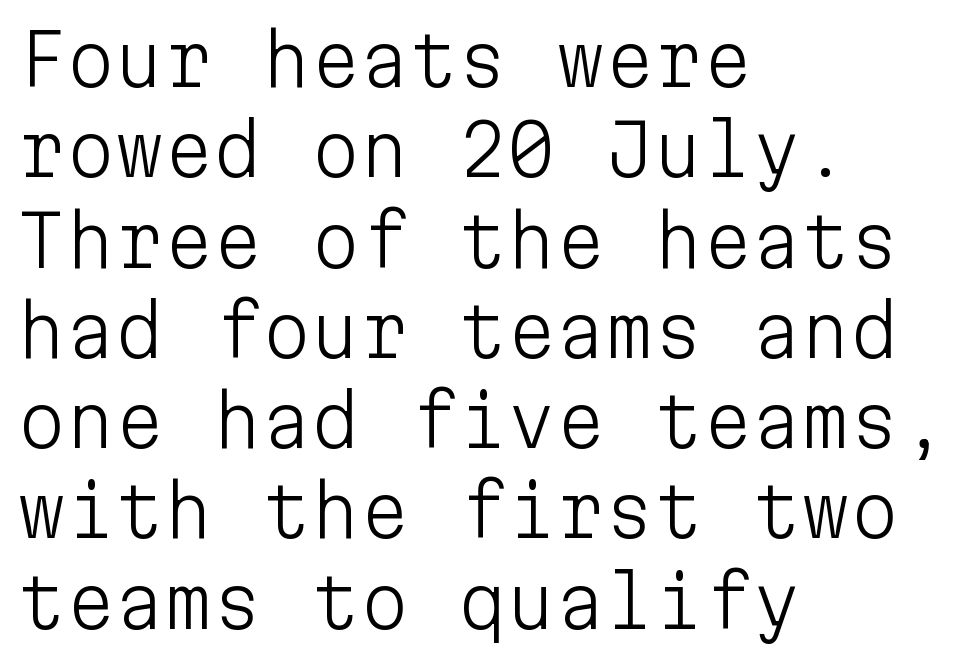
{"serif": "no", "italic": "no", "bold": "no", "weight": "light", "width": "normal", "stroke_contrast": "low", "x_height": "medium", "monospaced": "yes", "underline": "no", "align": "left", "line_spacing": "normal", "line_spacing_ratio": 1.29, "letter_spacing": "normal", "letter_spacing_em": 0.0, "glyph_px": 70}
